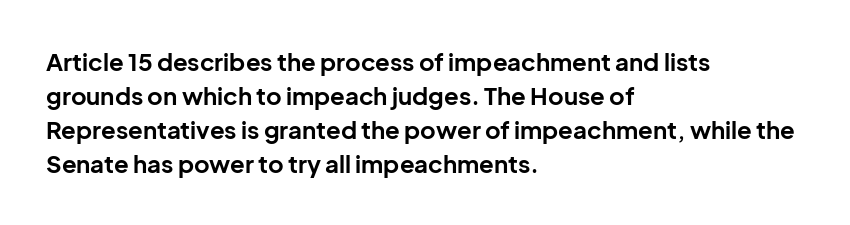
{"italic": "no", "bold": "yes", "underline": "no", "align": "left", "line_spacing": "normal", "line_spacing_ratio": 1.41, "letter_spacing": "normal", "letter_spacing_em": 0.0, "glyph_px": 24}
